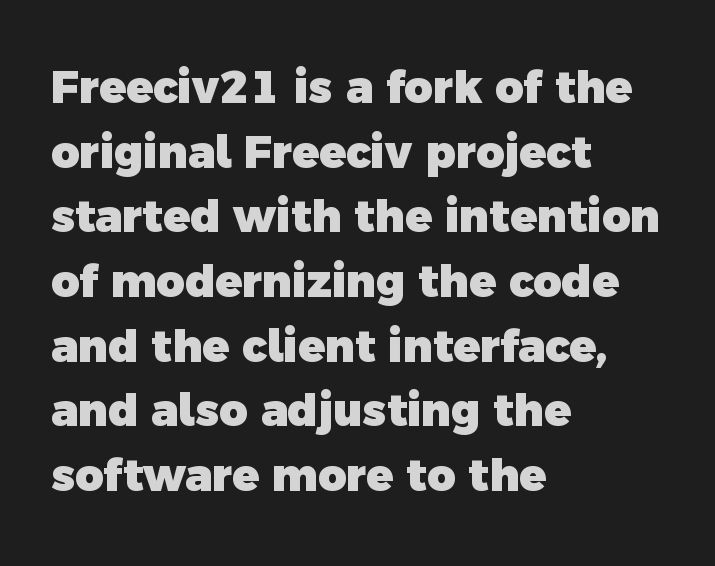
The image shows 44 px heavy sans-serif type; set left-aligned, normal line spacing (1.47x), normal letter spacing, not underlined; a medium x-height.
